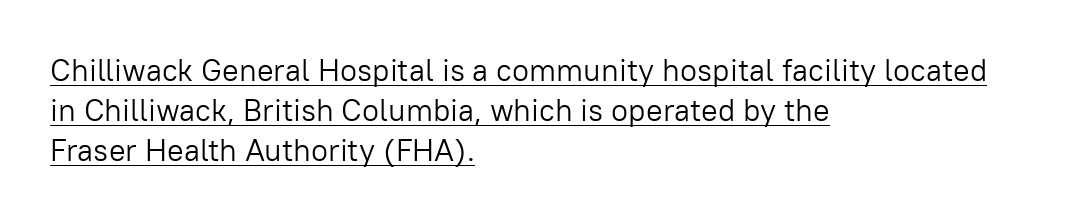
The image shows 31 px light sans-serif type, upright; set left-aligned, normal line spacing (1.29x), normal letter spacing, underlined; low stroke contrast and a medium x-height.
